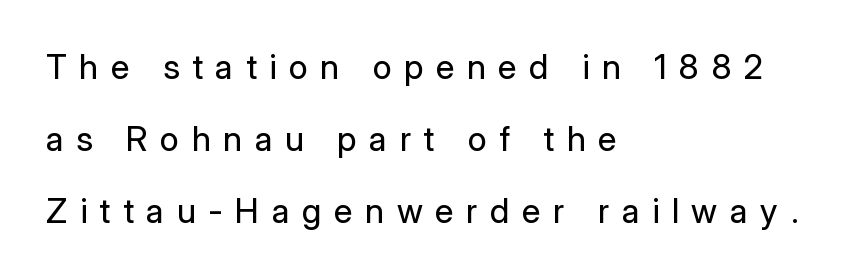
{"serif": "no", "italic": "no", "bold": "no", "weight": "regular", "width": "normal", "stroke_contrast": "low", "x_height": "medium", "monospaced": "no", "underline": "no", "align": "left", "line_spacing": "loose", "line_spacing_ratio": 2.12, "letter_spacing": "wide", "letter_spacing_em": 0.37, "glyph_px": 34}
